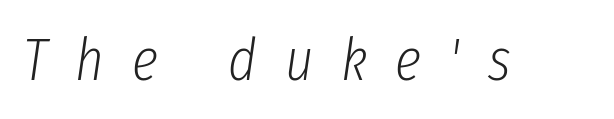
It's the slanting kind of type. Counters stay open thanks to moderate or lighter strokes. You could not count columns in this text — the font is proportionally spaced. Unmarked baselines from the first word to the last. Honestly, the letter spacing is so wide it's the main thing you notice.
